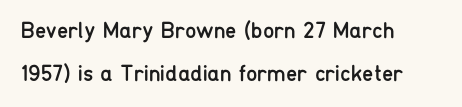
{"italic": "no", "bold": "no", "underline": "no", "align": "left", "line_spacing_ratio": 1.85, "letter_spacing": "normal", "letter_spacing_em": 0.0, "glyph_px": 23}
